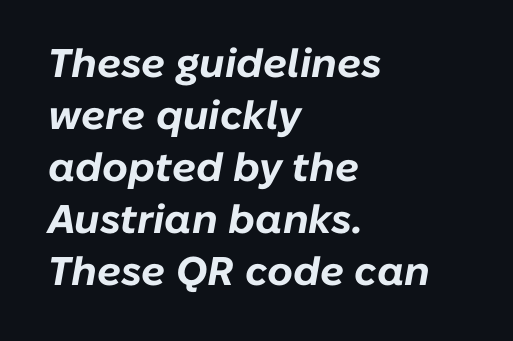
{"italic": "yes", "lean": "right", "slant_degrees": 10, "bold": "yes", "weight": "bold", "width": "normal", "stroke_contrast": "low", "x_height": "medium", "monospaced": "no", "underline": "no", "align": "left", "line_spacing": "normal", "line_spacing_ratio": 1.3, "letter_spacing": "normal", "letter_spacing_em": 0.0, "glyph_px": 40}
